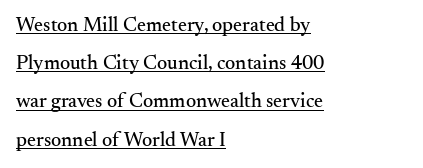
Q: Is the text italic (slanted)? A: No, it is upright.
Q: Is the text underlined? A: Yes.
Q: How is the paragraph aligned? A: Left-aligned.
Q: Is the spacing between letters normal or unusually wide? A: Normal.
Q: Is the spacing between lines tight, normal or loose? A: Loose.
